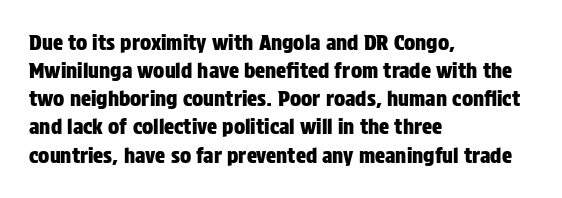
{"italic": "no", "underline": "no", "align": "left", "line_spacing": "normal", "line_spacing_ratio": 1.34, "letter_spacing": "normal", "letter_spacing_em": 0.0, "glyph_px": 21}
